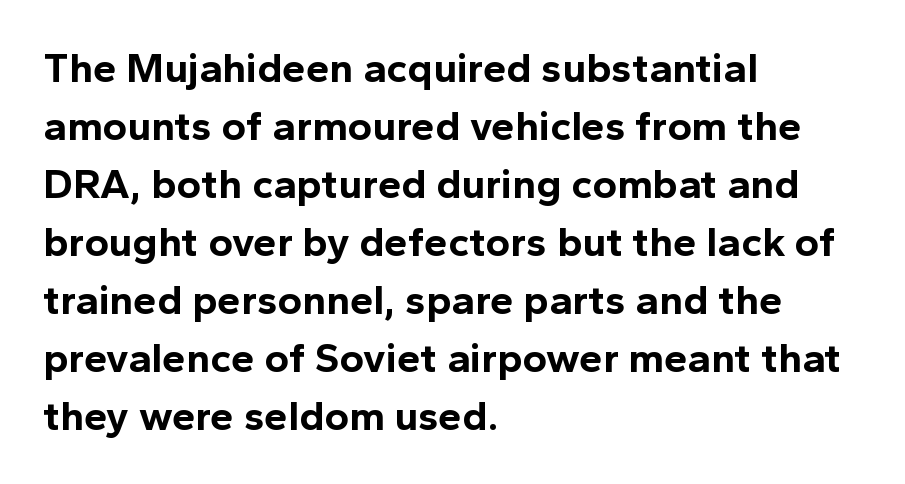
Type without underlining. Students, this is bold: see how much ink each stroke carries. These lines stack with their left ends in a neat column. You could call the tracking neutral — neither tight nor loose. Classification — sans serif.
